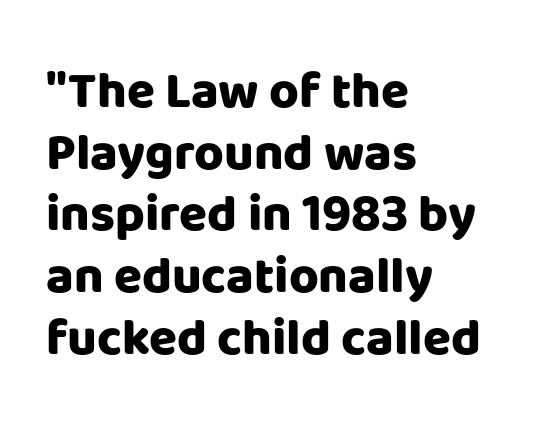
You could not count columns in this text — the font is proportionally spaced. Lines of text with bare space underneath. Which margin do the lines hug? The left one — the right edge is uneven. These lines keep a tight, regular rhythm from letter to letter. The characters display no serif detailing; their extremities are plain.
